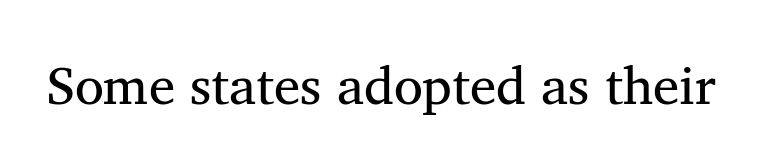
Q: Is the text bold? A: No.
Q: Is the text italic (slanted)? A: No, it is upright.
Q: Is the typeface a serif or a sans-serif typeface? A: Serif.
Q: Is the text underlined? A: No.
Q: Is the spacing between letters normal or unusually wide? A: Normal.
Q: Width (condensed, normal, or wide)? A: Normal.
Q: Stroke contrast? A: Medium.
Q: x-height? A: Medium.
Q: Monospaced? A: No.
